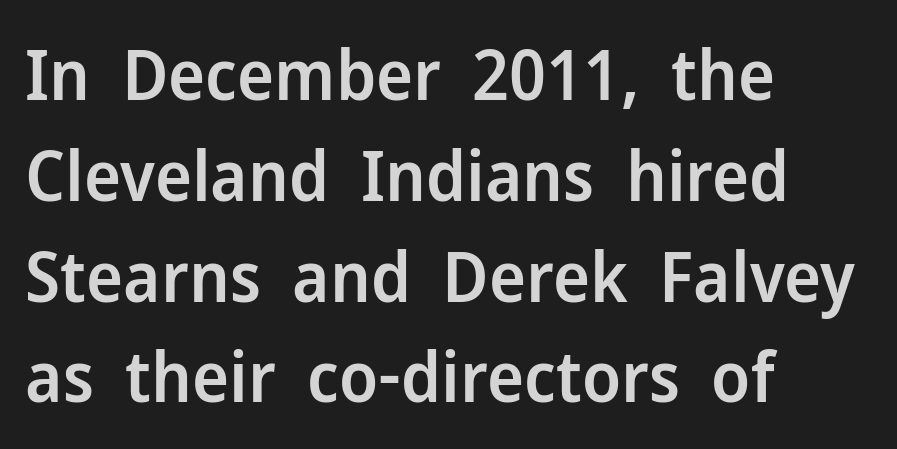
{"serif": "no", "italic": "no", "bold": "semi", "weight": "semibold", "width": "normal", "stroke_contrast": "low", "x_height": "medium", "monospaced": "no", "underline": "no", "align": "left", "line_spacing": "normal", "line_spacing_ratio": 1.44, "letter_spacing": "normal", "letter_spacing_em": 0.0, "glyph_px": 70}
